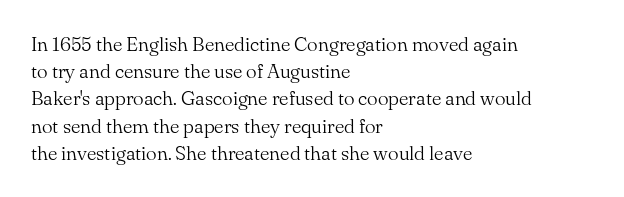
{"italic": "no", "bold": "no", "underline": "no", "align": "left", "line_spacing": "normal", "line_spacing_ratio": 1.36, "letter_spacing": "normal", "letter_spacing_em": 0.0, "glyph_px": 20}
